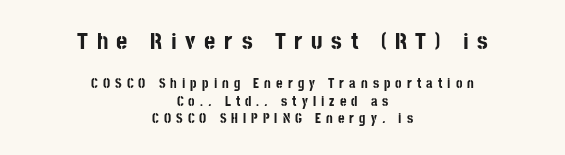
The image shows 24 px bold type, upright; set centered, normal line spacing (1.25x), unusually wide letter spacing (+0.36 em), not underlined; the first (top) block is 1.71x larger.
